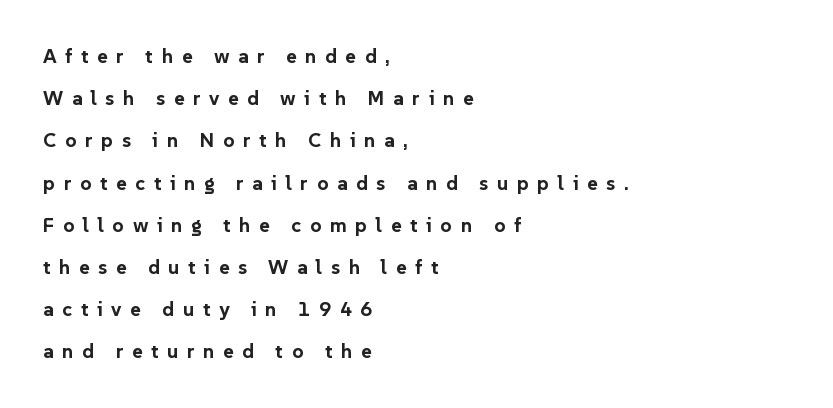
The image shows 20 px bold type, upright; set left-aligned, loose line spacing (2.11x), unusually wide letter spacing (+0.43 em), not underlined.
